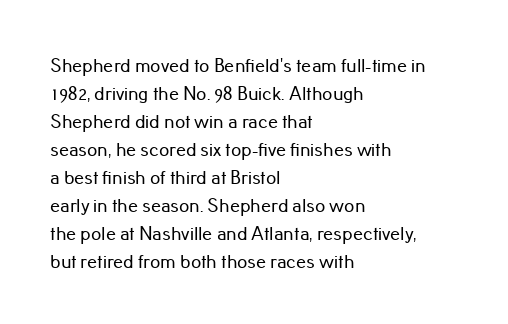
The image shows 20 px text type, upright; set left-aligned, normal line spacing (1.4x), normal letter spacing, not underlined.
